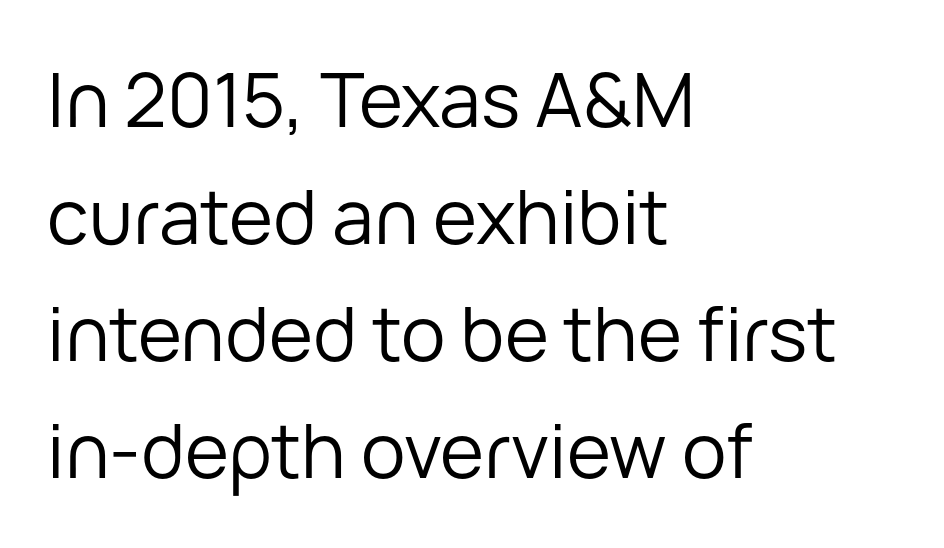
Is this a heavy cut? Hardly; it is regular or lighter. The font's upright variant was chosen for this text. Students, note that the glyphs here touch the page at normal intervals. This rendering uses left alignment, leaving the right contour irregular. The letters carry no serifs — their stems end cleanly without finishing strokes.
